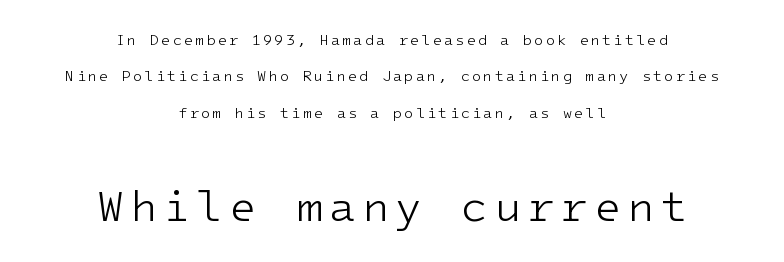
The passage is arranged like a title page — every line centered. Here the designer chose a console-style face with uniform glyph widths. Ordinary non-slanted type is in use. The string is rendered with underlining switched off. Nothing sits at the stroke ends, so this counts as sans-serif. Caption: face not bold, strokes unweighted.
